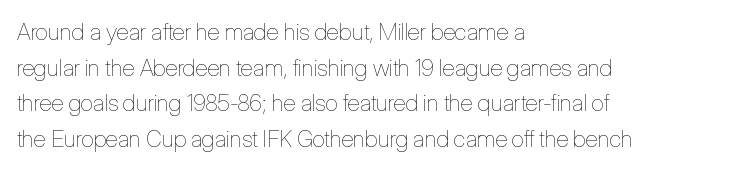
Baseline-to-baseline distance is the conventional proportion of letter height. The passage is arranged the way most books set body copy — flush left. The glyphs are unaccompanied by any horizontal stroke below them. The gaps between neighbouring characters are ordinary and unremarkable.
